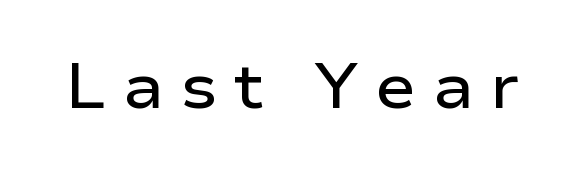
{"serif": "no", "italic": "no", "bold": "semi", "weight": "semibold", "width": "wide", "stroke_contrast": "low", "x_height": "medium", "monospaced": "no", "underline": "no", "letter_spacing": "wide", "letter_spacing_em": 0.26, "glyph_px": 62}
